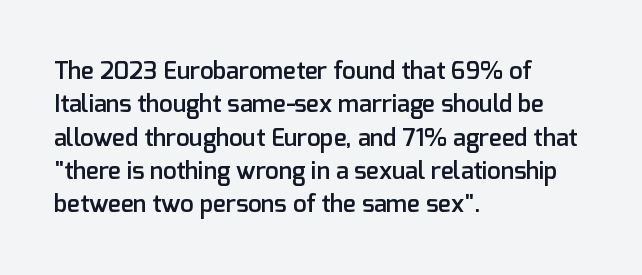
Does the lettering tilt? It doesn't — this is upright. Students, this is semibold: more ink than regular, less than bold. Is the block centered? No — it sits flush against the left margin. The block of text has a typical density, with ordinary space between rows.
